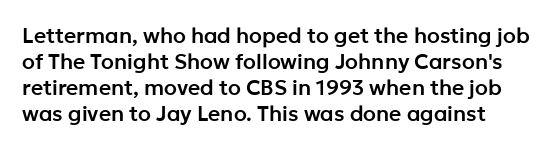
Nothing unusual about the tracking: characters are spaced as the font intends. You can tell it's not italic because the verticals are truly vertical. The words here are not underlined.
